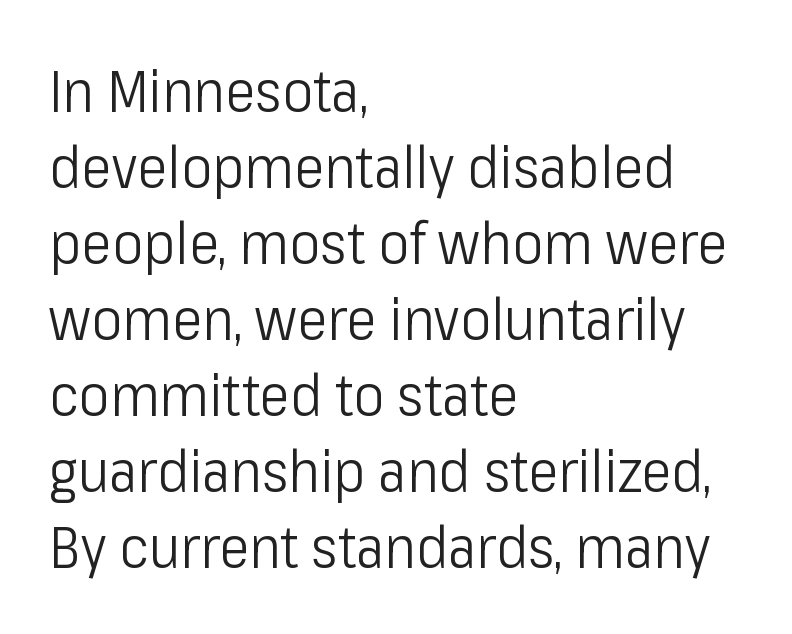
{"serif": "no", "italic": "no", "bold": "no", "weight": "light", "width": "condensed", "stroke_contrast": "low", "x_height": "medium", "monospaced": "no", "underline": "no", "align": "left", "line_spacing": "normal", "line_spacing_ratio": 1.31, "letter_spacing": "normal", "letter_spacing_em": 0.0, "glyph_px": 58}
